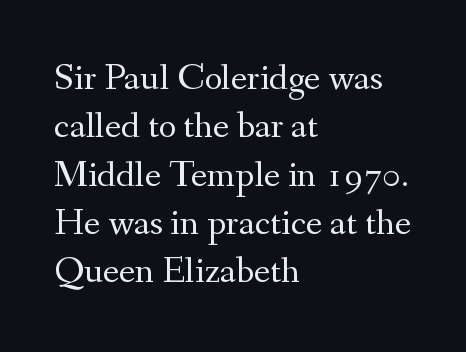
The setting favours the left margin, as ordinary paragraphs usually do. The rendering uses natural spacing where letterforms have individual widths. Letterform terminals end in serifs throughout the passage. Leading: standard. Clear beneath every line of the passage. On a weight scale, this lands at 450 or below.
